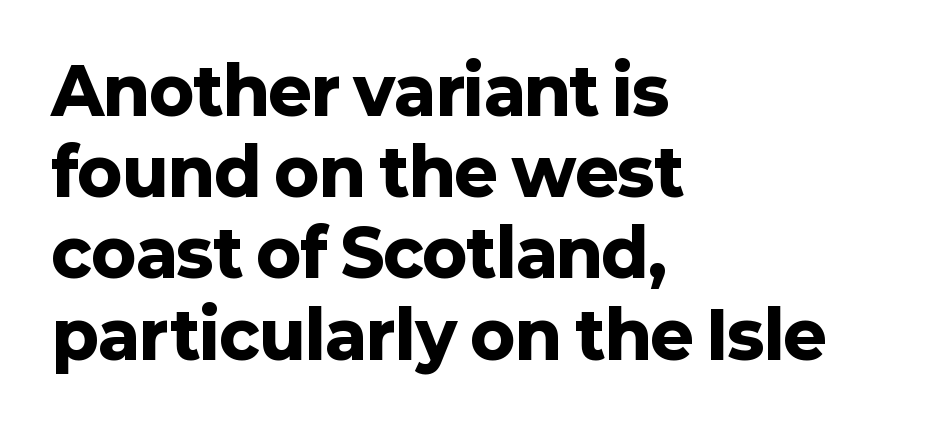
Q: Is the text bold? A: Yes.
Q: Is the text italic (slanted)? A: No, it is upright.
Q: Is the typeface a serif or a sans-serif typeface? A: Sans-serif.
Q: Is the text underlined? A: No.
Q: How is the paragraph aligned? A: Left-aligned.
Q: Is the spacing between letters normal or unusually wide? A: Normal.
Q: Is the spacing between lines tight, normal or loose? A: Normal.
Q: Width (condensed, normal, or wide)? A: Normal.
Q: Stroke contrast? A: Low.
Q: x-height? A: Medium.
Q: Monospaced? A: No.
